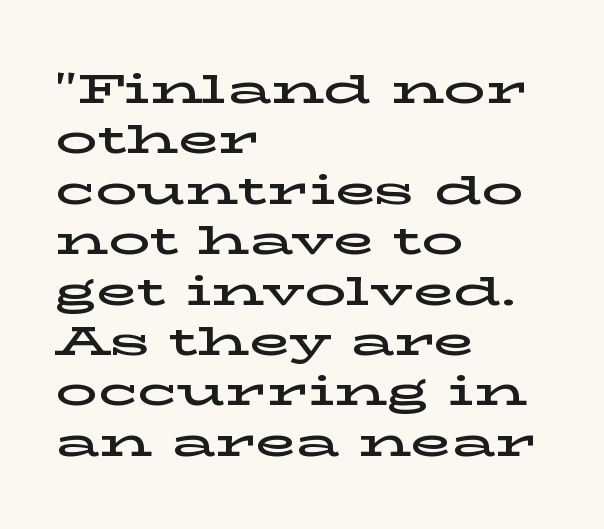
The image shows 42 px wide serif type, upright; set left-aligned, line spacing 1.2x, normal letter spacing, not underlined; low stroke contrast and a medium x-height.
